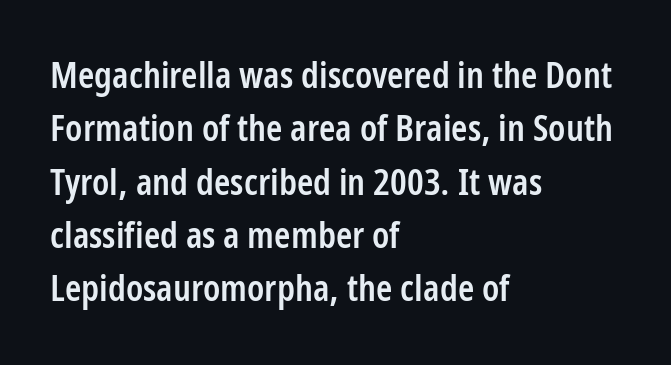
Q: Is the text bold? A: Semi-bold.
Q: Is the text italic (slanted)? A: No, it is upright.
Q: Is the typeface a serif or a sans-serif typeface? A: Sans-serif.
Q: Is the text underlined? A: No.
Q: How is the paragraph aligned? A: Left-aligned.
Q: Is the spacing between letters normal or unusually wide? A: Normal.
Q: Is the spacing between lines tight, normal or loose? A: Normal.
Q: Width (condensed, normal, or wide)? A: Condensed.
Q: Stroke contrast? A: Low.
Q: x-height? A: Medium.
Q: Monospaced? A: No.
